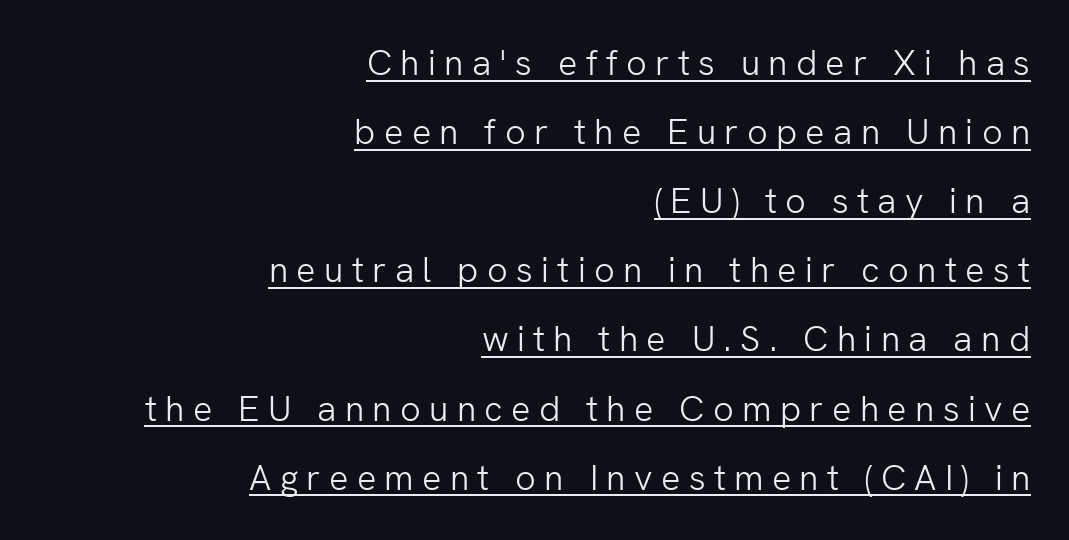
The image shows 36 px light sans-serif type, upright; set right-aligned, loose line spacing (1.92x), unusually wide letter spacing (+0.23 em), underlined; low stroke contrast and a medium x-height.
